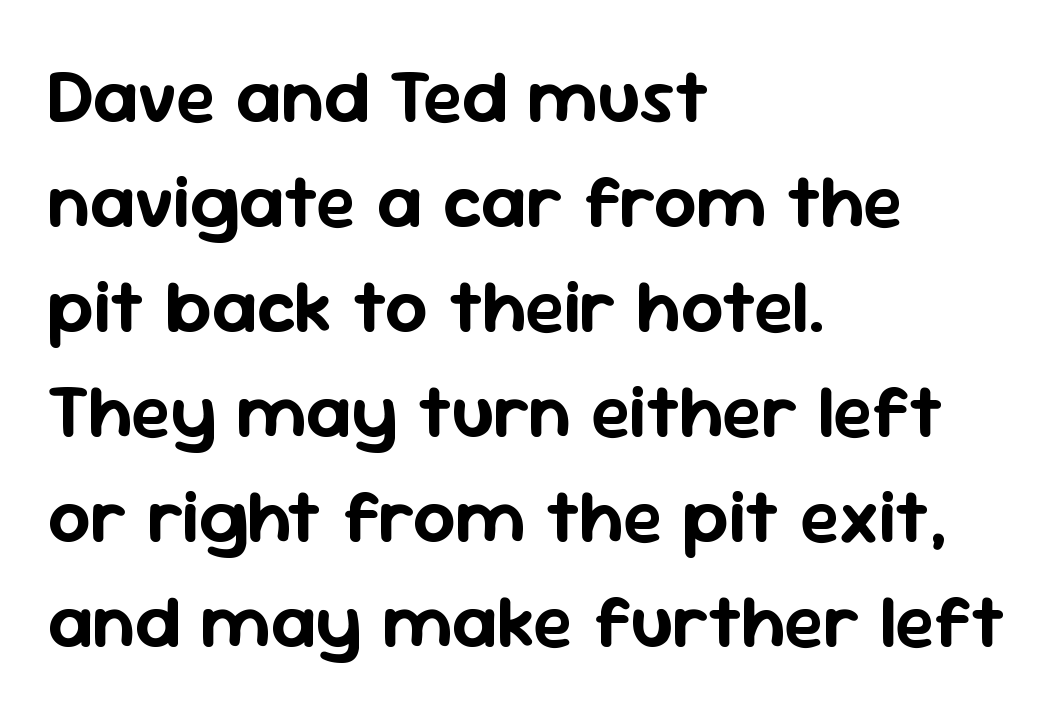
Q: Is the text italic (slanted)? A: No, it is upright.
Q: Is the typeface a serif or a sans-serif typeface? A: Sans-serif.
Q: Is the text underlined? A: No.
Q: How is the paragraph aligned? A: Left-aligned.
Q: Is the spacing between letters normal or unusually wide? A: Normal.
Q: Is the spacing between lines tight, normal or loose? A: Normal.
Q: Width (condensed, normal, or wide)? A: Normal.
Q: Stroke contrast? A: Low.
Q: x-height? A: Medium.
Q: Monospaced? A: No.
